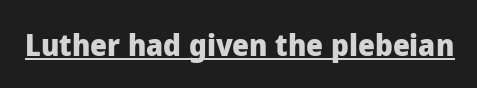
Q: Is the text bold? A: Yes.
Q: Is the text italic (slanted)? A: No, it is upright.
Q: Is the typeface a serif or a sans-serif typeface? A: Sans-serif.
Q: Is the text underlined? A: Yes.
Q: Is the spacing between letters normal or unusually wide? A: Normal.
Q: Width (condensed, normal, or wide)? A: Normal.
Q: Stroke contrast? A: Low.
Q: x-height? A: Medium.
Q: Monospaced? A: No.
